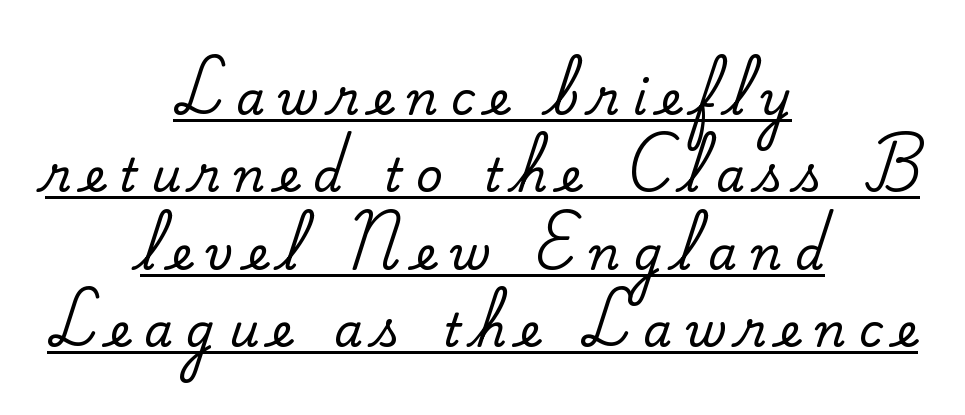
The image shows 46 px serif type; set centered, normal line spacing (1.68x), unusually wide letter spacing (+0.3 em), underlined; medium stroke contrast and a small x-height.
